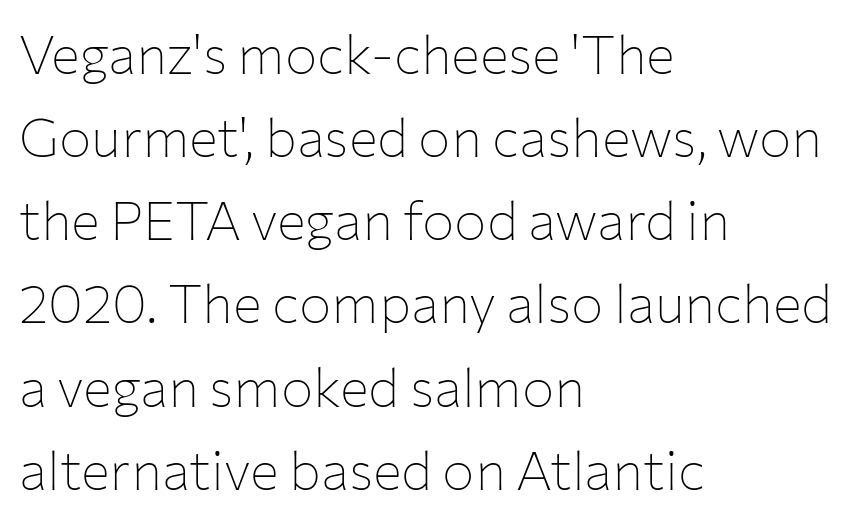
Summary of vertical rhythm: regular, with standard interline spacing. Line beginnings align vertically; line endings do not. Looks like regular typesetting: each glyph gets only the width it needs. Does extra space separate the letters? No, they use regular spacing.
